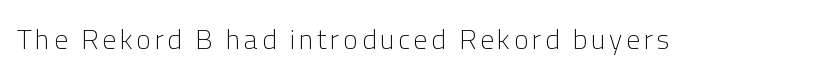
{"serif": "no", "italic": "no", "bold": "no", "weight": "light", "width": "normal", "stroke_contrast": "low", "x_height": "medium", "monospaced": "no", "underline": "no", "glyph_px": 28}
